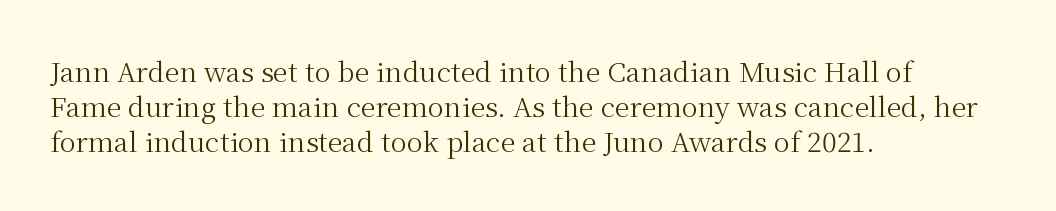
Q: Is the text bold? A: No.
Q: Is the text italic (slanted)? A: No, it is upright.
Q: Is the text underlined? A: No.
Q: How is the paragraph aligned? A: Left-aligned.
Q: Is the spacing between letters normal or unusually wide? A: Normal.
Q: Is the spacing between lines tight, normal or loose? A: Normal.
